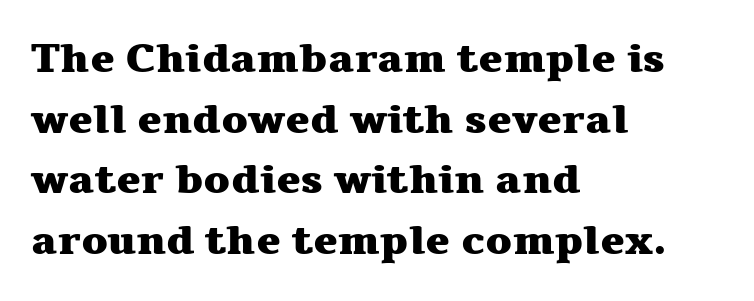
The passage is arranged the way most books set body copy — flush left. The axis of the letterforms is exactly vertical. The string is rendered with underlining switched off. Whoever set this chose a conventional vertical rhythm. Each letter keeps its own natural width here, so spacing adapts to shape.
